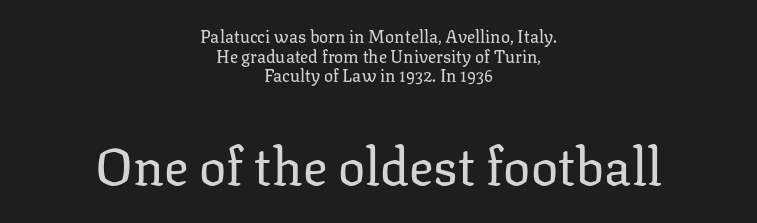
Q: Is the text bold? A: No.
Q: Is the text italic (slanted)? A: No, it is upright.
Q: Is the typeface a serif or a sans-serif typeface? A: Serif.
Q: Is the text underlined? A: No.
Q: How is the paragraph aligned? A: Centered.
Q: Is the spacing between letters normal or unusually wide? A: Normal.
Q: Which block of text is set in a larger size, the first (top) or the second (bottom)? A: The second (bottom) one.
Q: Width (condensed, normal, or wide)? A: Normal.
Q: Stroke contrast? A: Low.
Q: x-height? A: Medium.
Q: Monospaced? A: No.
